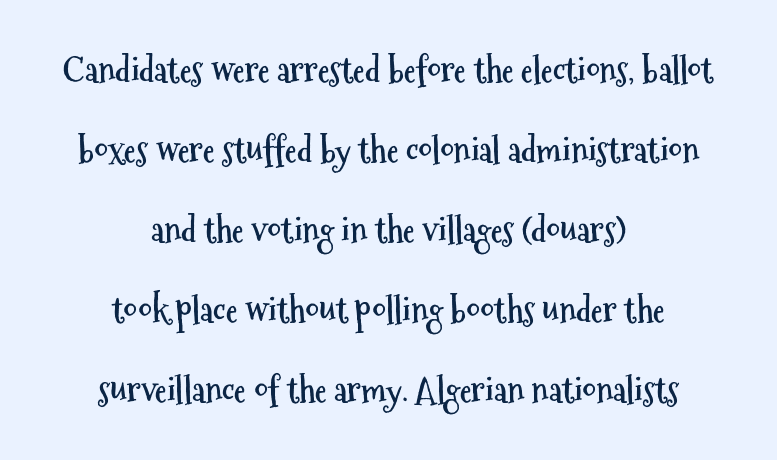
Q: Is the text bold? A: Yes.
Q: Is the text italic (slanted)? A: No, it is upright.
Q: Is the typeface a serif or a sans-serif typeface? A: Sans-serif.
Q: Is the text underlined? A: No.
Q: How is the paragraph aligned? A: Centered.
Q: Is the spacing between letters normal or unusually wide? A: Normal.
Q: Is the spacing between lines tight, normal or loose? A: Loose.
Q: Width (condensed, normal, or wide)? A: Condensed.
Q: Stroke contrast? A: Medium.
Q: x-height? A: Medium.
Q: Monospaced? A: No.
